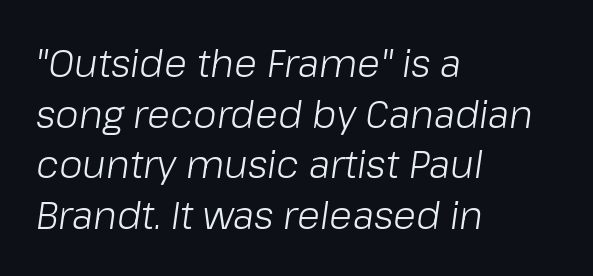
No heavy texture on the line: the type isn't bold. This sample has the flowing, uneven cadence of proportional lettering. Tracking value appears to be zero — textbook default spacing. The baseline area is clear. Which margin do the lines hug? The left one — the right edge is uneven. Italic? Definitely — the glyphs are oblique.
